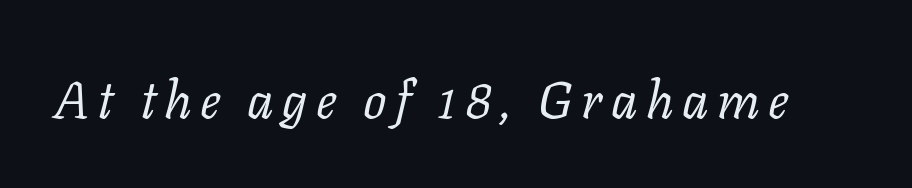
The image shows 52 px regular-weight serif type, italic (leaning right); set not underlined; low stroke contrast and a medium x-height.
